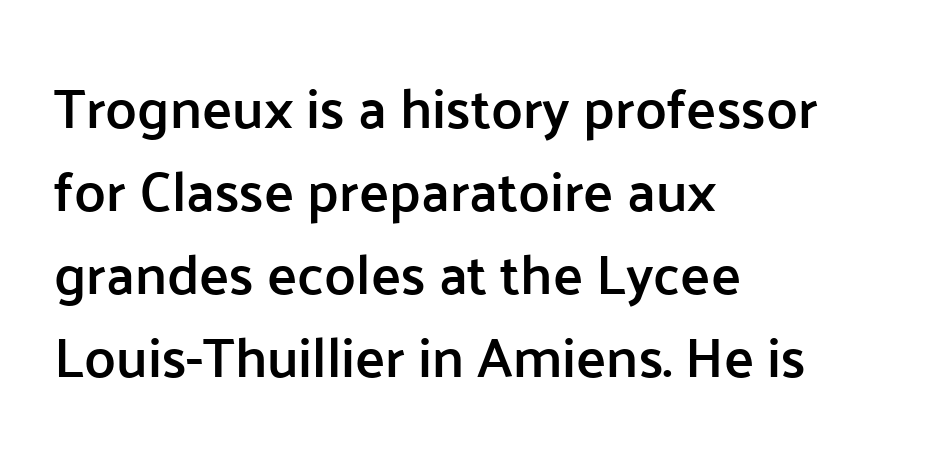
Q: Is the text bold? A: Semi-bold.
Q: Is the text italic (slanted)? A: No, it is upright.
Q: Is the typeface a serif or a sans-serif typeface? A: Sans-serif.
Q: Is the text underlined? A: No.
Q: How is the paragraph aligned? A: Left-aligned.
Q: Is the spacing between letters normal or unusually wide? A: Normal.
Q: Is the spacing between lines tight, normal or loose? A: Normal.
Q: Width (condensed, normal, or wide)? A: Normal.
Q: Stroke contrast? A: Low.
Q: x-height? A: Medium.
Q: Monospaced? A: No.
